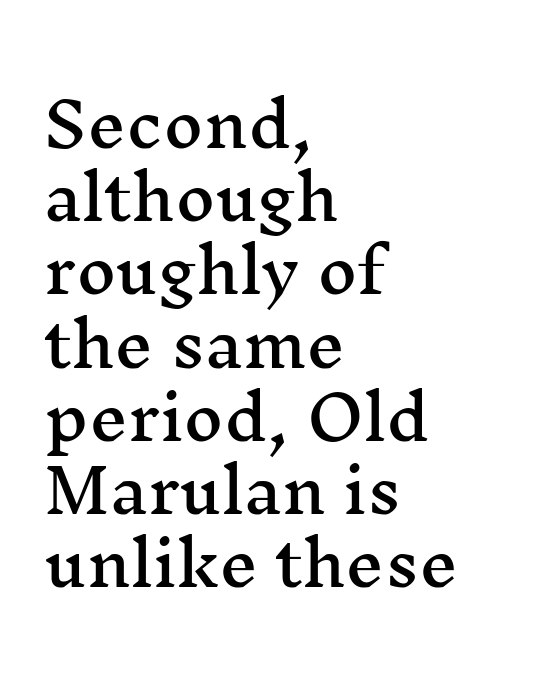
Q: Is the text italic (slanted)? A: No, it is upright.
Q: Is the typeface a serif or a sans-serif typeface? A: Serif.
Q: Is the text underlined? A: No.
Q: How is the paragraph aligned? A: Left-aligned.
Q: Is the spacing between letters normal or unusually wide? A: Normal.
Q: Width (condensed, normal, or wide)? A: Wide.
Q: Stroke contrast? A: Medium.
Q: x-height? A: Medium.
Q: Monospaced? A: No.
